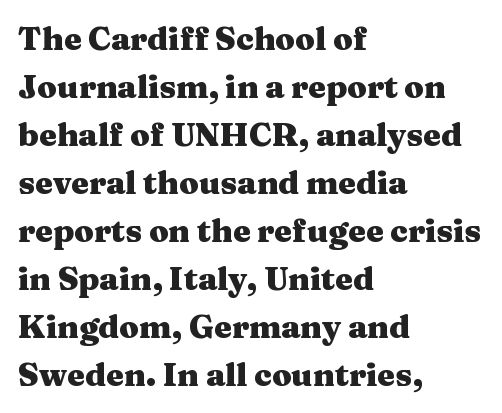
The rendering uses natural spacing where letterforms have individual widths. A bare baseline throughout the passage. Font category for this specimen: serif. Ordinary non-slanted type is in use. The passage shown is emphatically bold. The setting favours the left margin, as ordinary paragraphs usually do.
